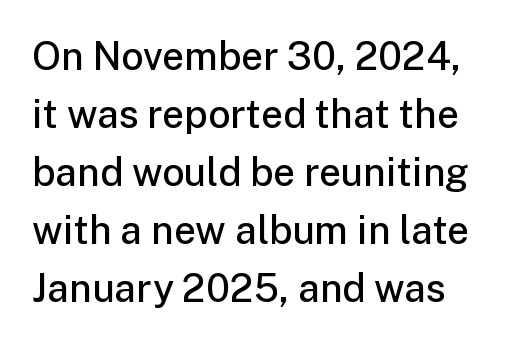
Q: Is the text bold? A: Semi-bold.
Q: Is the text italic (slanted)? A: No, it is upright.
Q: Is the typeface a serif or a sans-serif typeface? A: Sans-serif.
Q: Is the text underlined? A: No.
Q: Is the spacing between letters normal or unusually wide? A: Normal.
Q: Is the spacing between lines tight, normal or loose? A: Normal.
Q: Width (condensed, normal, or wide)? A: Normal.
Q: Stroke contrast? A: Low.
Q: x-height? A: Medium.
Q: Monospaced? A: No.
